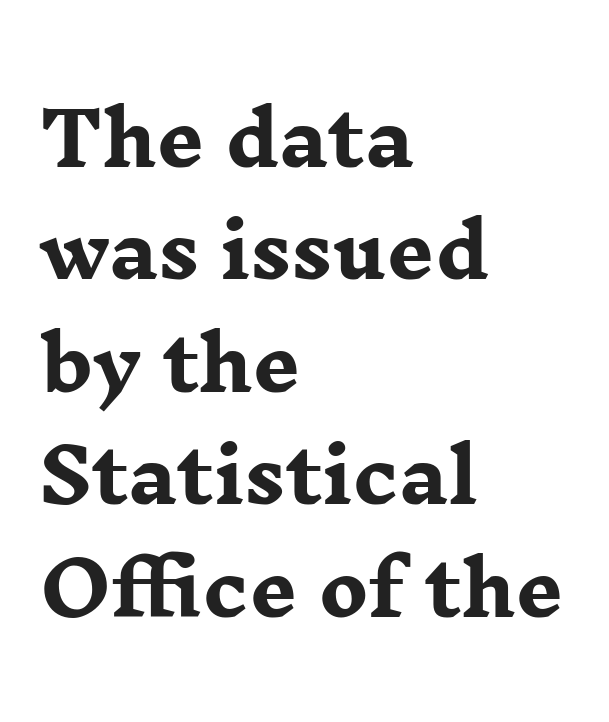
{"serif": "yes", "italic": "no", "bold": "yes", "weight": "heavy", "width": "wide", "stroke_contrast": "low", "x_height": "medium", "monospaced": "no", "underline": "no", "align": "left", "line_spacing": "normal", "line_spacing_ratio": 1.52, "letter_spacing": "normal", "letter_spacing_em": 0.0, "glyph_px": 74}
